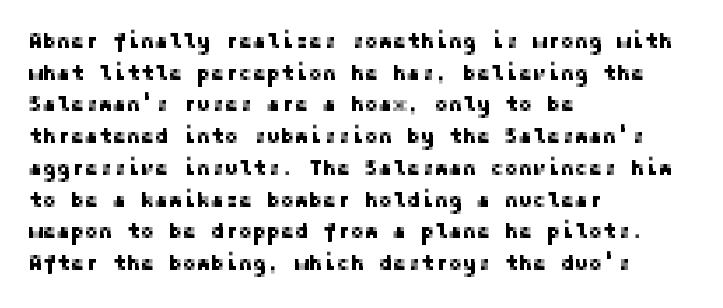
Has an underline been added? It has not. Do the letters lean? They stand straight. Notice how descenders clear the ascenders below comfortably — that's standard leading. The line texture is even and compact thanks to regular tracking.
